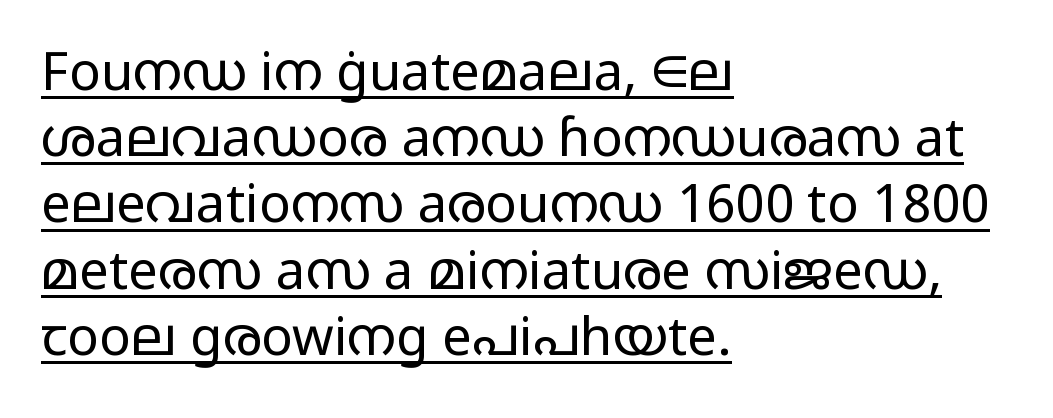
The image shows 53 px light, wide sans-serif type, upright; set left-aligned, normal line spacing (1.25x), normal letter spacing, underlined; low stroke contrast and a medium x-height.
